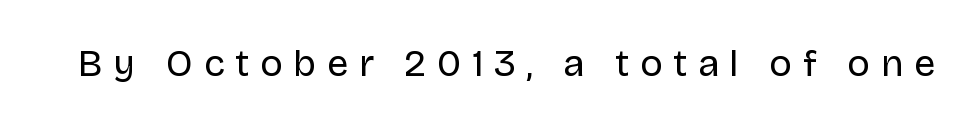
The typeface chosen for these lines omits serifs. The passage shown is typed in a proportional face where columns would drift. Style check: upright. The font sits on the lighter half of the weight spectrum, regular included. Tracking value appears strongly positive — letters spread wide.
